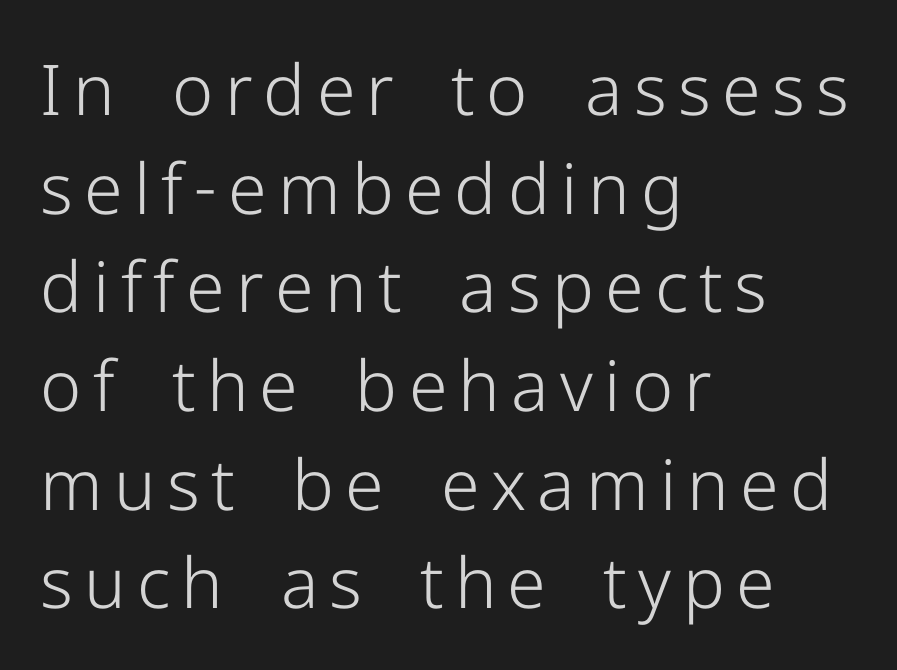
Q: Is the text bold? A: No.
Q: Is the text italic (slanted)? A: No, it is upright.
Q: Is the typeface a serif or a sans-serif typeface? A: Sans-serif.
Q: Is the text underlined? A: No.
Q: How is the paragraph aligned? A: Left-aligned.
Q: Is the spacing between lines tight, normal or loose? A: Normal.
Q: Width (condensed, normal, or wide)? A: Normal.
Q: Stroke contrast? A: Low.
Q: x-height? A: Medium.
Q: Monospaced? A: No.
